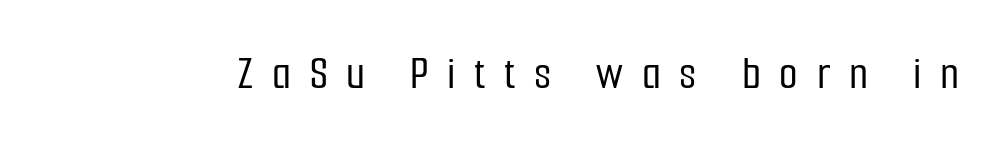
The image shows 48 px condensed sans-serif type, upright; set unusually wide letter spacing (+0.39 em), not underlined; low stroke contrast and a medium x-height.
